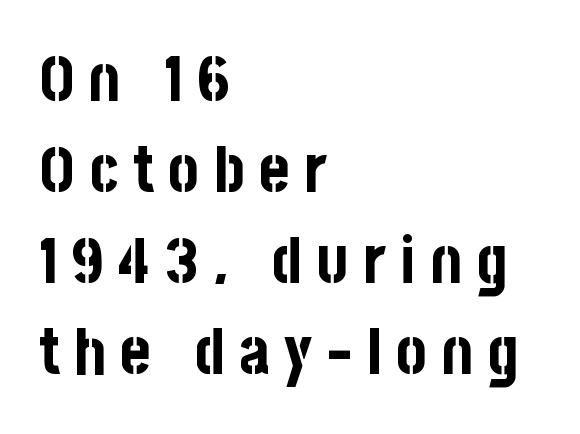
{"serif": "no", "italic": "no", "bold": "yes", "weight": "bold", "width": "condensed", "stroke_contrast": "low", "x_height": "large", "monospaced": "no", "underline": "no", "align": "left", "line_spacing": "normal", "line_spacing_ratio": 1.4, "letter_spacing": "wide", "letter_spacing_em": 0.22, "glyph_px": 65}
